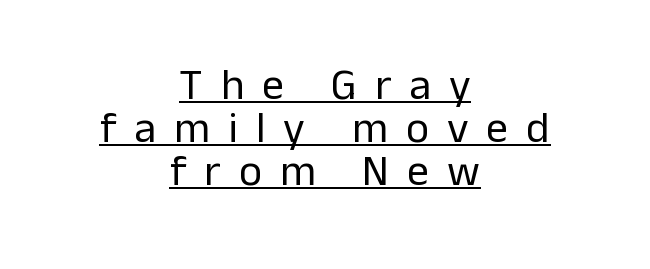
Q: Is the text bold? A: No.
Q: Is the text italic (slanted)? A: No, it is upright.
Q: Is the typeface a serif or a sans-serif typeface? A: Sans-serif.
Q: Is the text underlined? A: Yes.
Q: How is the paragraph aligned? A: Centered.
Q: Is the spacing between letters normal or unusually wide? A: Unusually wide.
Q: Is the spacing between lines tight, normal or loose? A: Tight.
Q: Width (condensed, normal, or wide)? A: Normal.
Q: Stroke contrast? A: Low.
Q: x-height? A: Medium.
Q: Monospaced? A: No.
